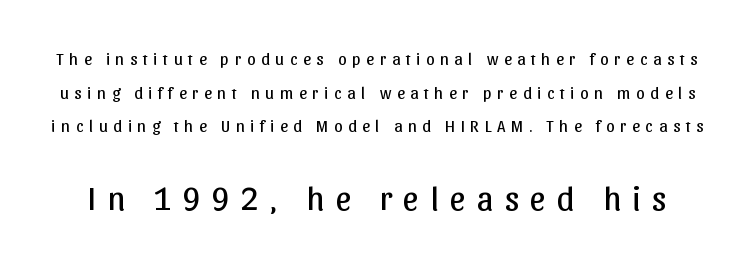
The image shows 34 px regular-weight sans-serif type, upright; set loose line spacing (1.98x), unusually wide letter spacing (+0.33 em), not underlined; the second (bottom) block is 2.0x larger; low stroke contrast and a medium x-height.
